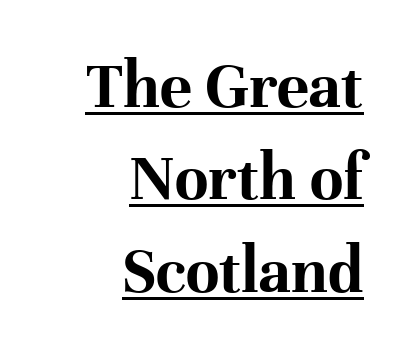
The image shows 68 px bold serif type, upright; set right-aligned, normal line spacing (1.36x), normal letter spacing, underlined; high stroke contrast and a medium x-height.
